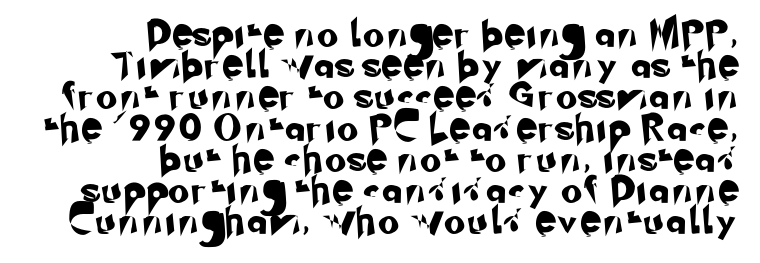
{"underline": "no", "align": "right", "line_spacing_ratio": 1.2, "letter_spacing": "wide", "letter_spacing_em": 0.22, "glyph_px": 26}
